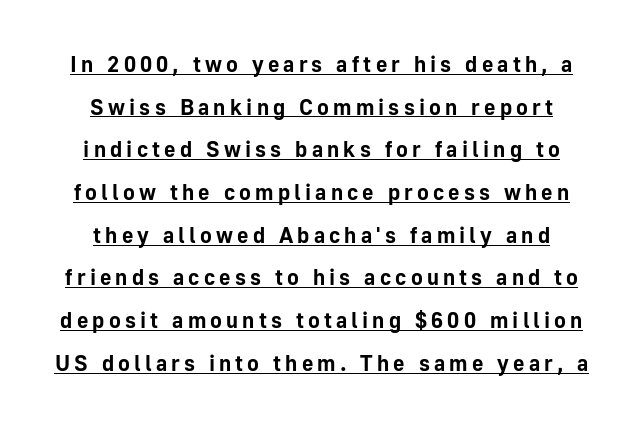
{"italic": "no", "bold": "yes", "underline": "yes", "line_spacing": "loose", "line_spacing_ratio": 1.94, "glyph_px": 22}
